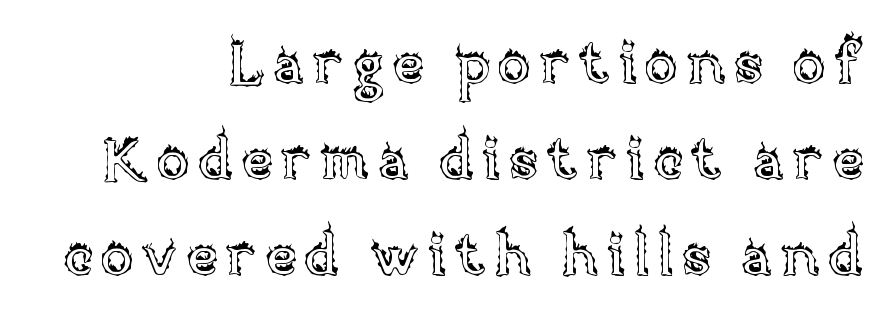
The image shows 59 px text type, upright; set right-aligned, normal line spacing (1.63x), not underlined; a large x-height.
